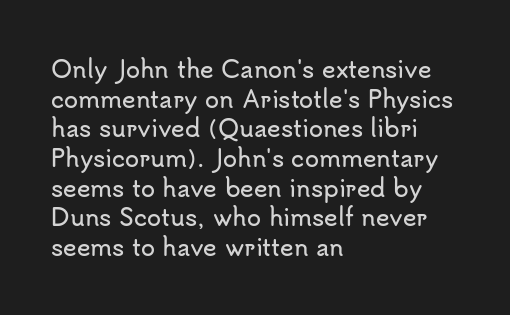
{"italic": "no", "underline": "no", "align": "left", "line_spacing": "normal", "line_spacing_ratio": 1.29, "letter_spacing": "normal", "letter_spacing_em": 0.0, "glyph_px": 23}
